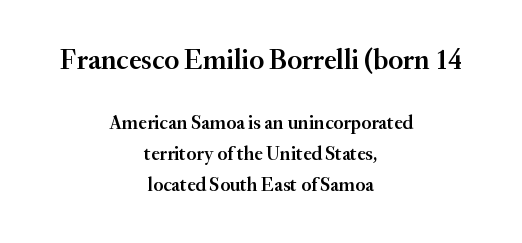
{"serif": "yes", "italic": "no", "bold": "semi", "weight": "semibold", "width": "normal", "stroke_contrast": "medium", "x_height": "small", "monospaced": "no", "underline": "no", "align": "center", "line_spacing": "normal", "line_spacing_ratio": 1.61, "letter_spacing": "normal", "letter_spacing_em": 0.0, "larger_block": "first", "size_ratio": 1.47, "glyph_px": 28}
